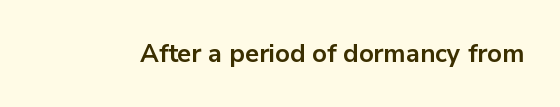
Q: Is the text bold? A: Yes.
Q: Is the text italic (slanted)? A: No, it is upright.
Q: Is the text underlined? A: No.
Q: Is the spacing between letters normal or unusually wide? A: Normal.
